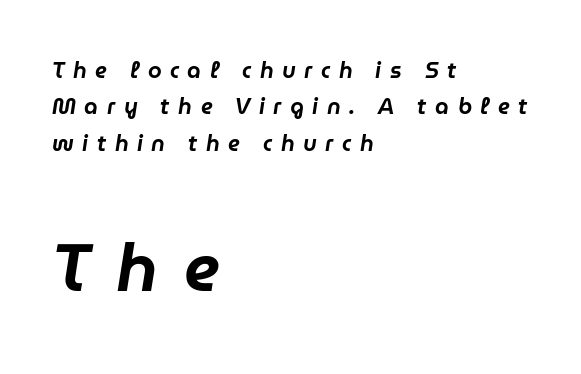
Tall strokes in this sample are angled rather than plumb. The tracking jumps out immediately: characters are airy and widely separated. The rendering uses natural spacing where letterforms have individual widths. The designer gave the closing block more size than the opening block.
